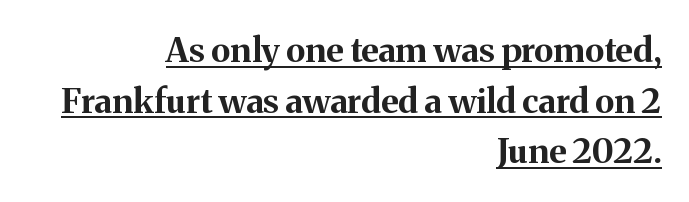
The image shows 34 px bold serif type, upright; set right-aligned, normal line spacing (1.49x), normal letter spacing, underlined; medium stroke contrast and a medium x-height.
